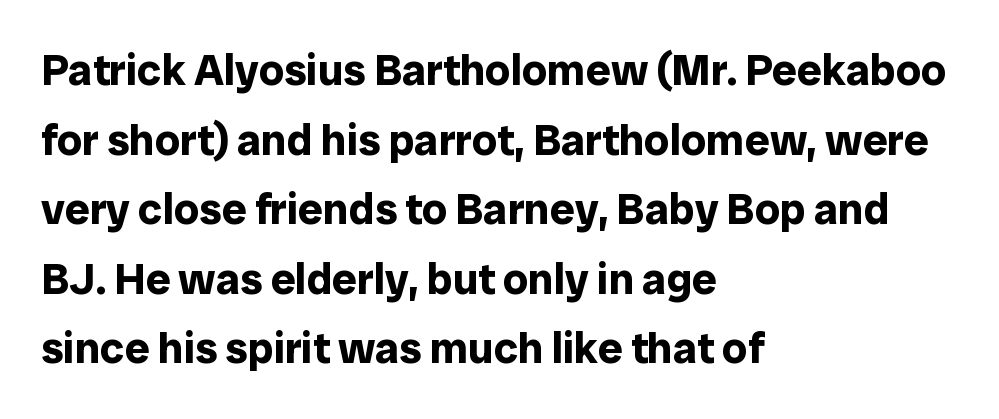
Q: Is the text bold? A: Yes.
Q: Is the text italic (slanted)? A: No, it is upright.
Q: Is the typeface a serif or a sans-serif typeface? A: Sans-serif.
Q: Is the text underlined? A: No.
Q: How is the paragraph aligned? A: Left-aligned.
Q: Is the spacing between letters normal or unusually wide? A: Normal.
Q: Is the spacing between lines tight, normal or loose? A: Normal.
Q: Width (condensed, normal, or wide)? A: Normal.
Q: Stroke contrast? A: Low.
Q: x-height? A: Medium.
Q: Monospaced? A: No.
